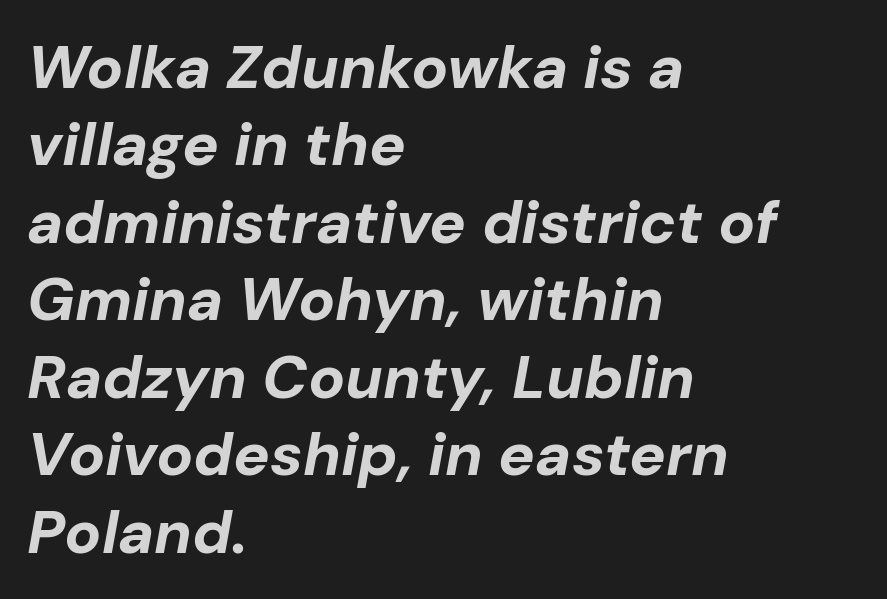
The image shows 61 px bold type, italic (leaning right); set left-aligned, normal line spacing (1.27x), normal letter spacing, not underlined; low stroke contrast and a medium x-height.
